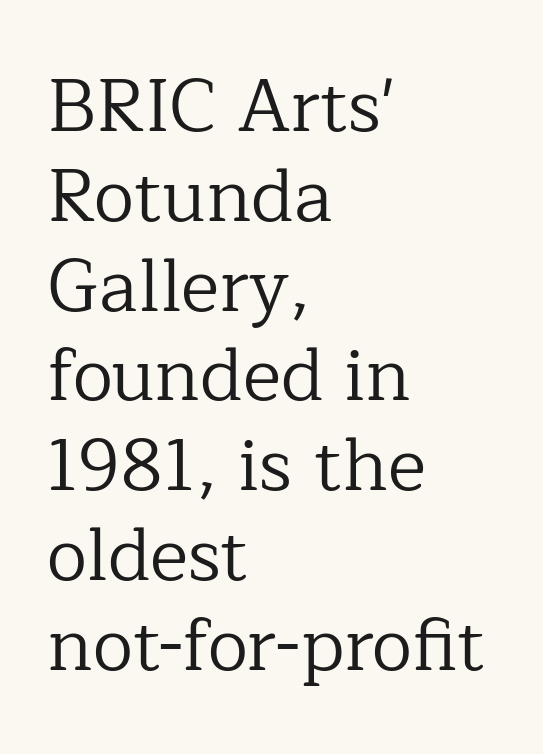
Q: Is the text bold? A: No.
Q: Is the text italic (slanted)? A: No, it is upright.
Q: Is the typeface a serif or a sans-serif typeface? A: Serif.
Q: Is the text underlined? A: No.
Q: How is the paragraph aligned? A: Left-aligned.
Q: Is the spacing between letters normal or unusually wide? A: Normal.
Q: Width (condensed, normal, or wide)? A: Normal.
Q: Stroke contrast? A: Low.
Q: x-height? A: Medium.
Q: Monospaced? A: No.
